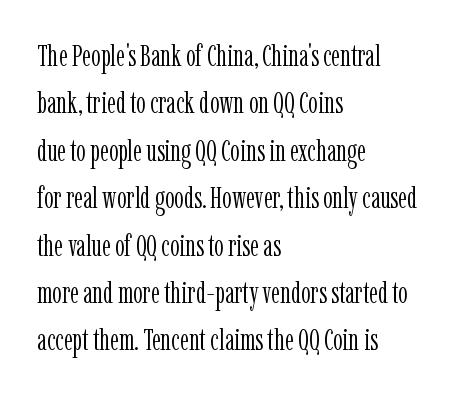
{"serif": "yes", "italic": "no", "bold": "no", "weight": "light", "width": "condensed", "stroke_contrast": "low", "x_height": "medium", "monospaced": "no", "underline": "no", "align": "left", "line_spacing": "normal", "line_spacing_ratio": 1.58, "letter_spacing": "normal", "letter_spacing_em": 0.0, "glyph_px": 30}
